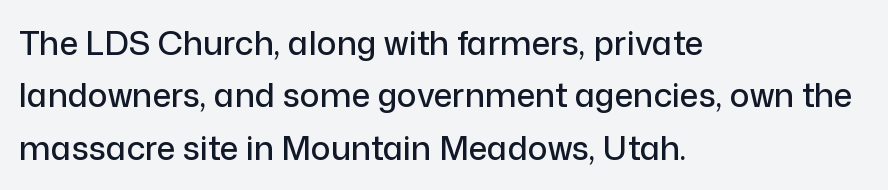
The image shows 33 px sans-serif type, upright; set left-aligned, normal line spacing (1.59x), normal letter spacing, not underlined; low stroke contrast and a medium x-height.
